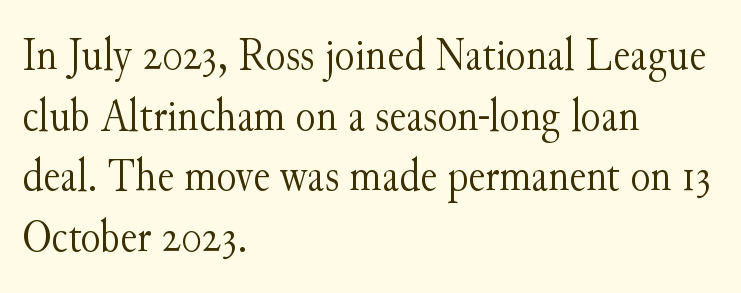
{"serif": "yes", "italic": "no", "bold": "no", "weight": "light", "width": "normal", "stroke_contrast": "medium", "x_height": "small", "monospaced": "no", "underline": "no", "align": "left", "line_spacing": "normal", "line_spacing_ratio": 1.32, "letter_spacing": "normal", "letter_spacing_em": 0.0, "glyph_px": 46}
